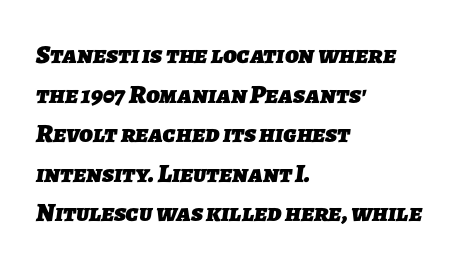
The image shows 26 px bold type; set left-aligned, normal line spacing (1.52x), normal letter spacing, not underlined.
